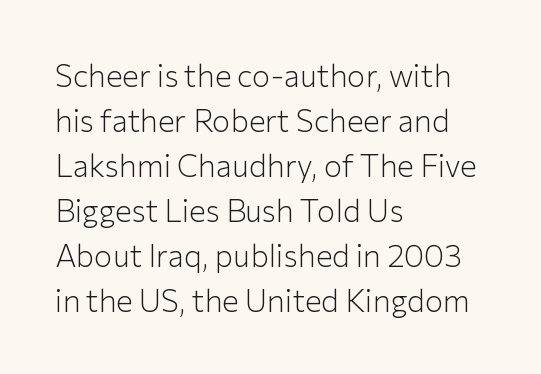
{"serif": "no", "italic": "no", "bold": "no", "weight": "light", "width": "normal", "stroke_contrast": "low", "x_height": "medium", "monospaced": "no", "underline": "no", "align": "left", "line_spacing": "normal", "line_spacing_ratio": 1.45, "letter_spacing": "normal", "letter_spacing_em": 0.0, "glyph_px": 31}
